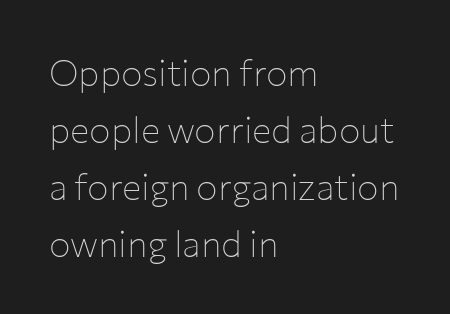
The passage shown has conventional tracking throughout. The space directly below the letters is spotless. Stroke mass is kept to a normal reading level or below. Notice how the passage keeps a crisp vertical edge on the left only. Each letter's strokes conclude bluntly, with no projecting serifs. Vertically, the passage feels balanced, rows spaced as you'd expect.
